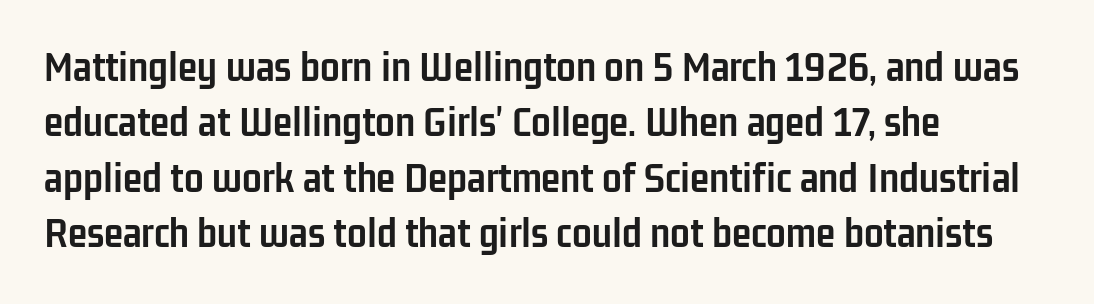
{"serif": "no", "italic": "no", "bold": "yes", "weight": "semibold", "width": "condensed", "stroke_contrast": "low", "x_height": "medium", "monospaced": "no", "underline": "no", "align": "left", "line_spacing": "normal", "line_spacing_ratio": 1.26, "letter_spacing": "normal", "letter_spacing_em": 0.0, "glyph_px": 44}
